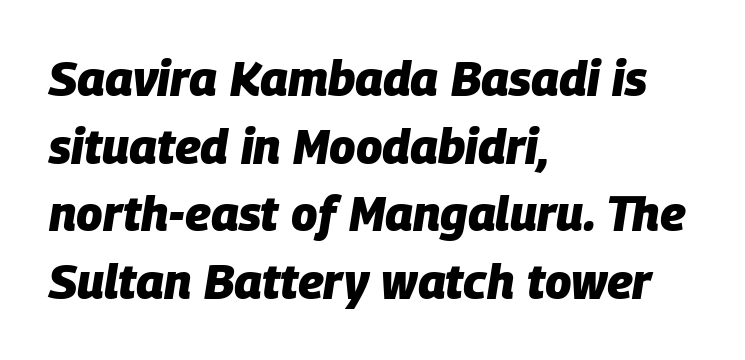
Q: Is the text bold? A: Yes.
Q: Is the text italic (slanted)? A: Yes, it leans right by about 9 degrees.
Q: Is the text underlined? A: No.
Q: How is the paragraph aligned? A: Left-aligned.
Q: Is the spacing between letters normal or unusually wide? A: Normal.
Q: Is the spacing between lines tight, normal or loose? A: Normal.
Q: Width (condensed, normal, or wide)? A: Normal.
Q: Stroke contrast? A: Low.
Q: x-height? A: Large.
Q: Monospaced? A: No.
